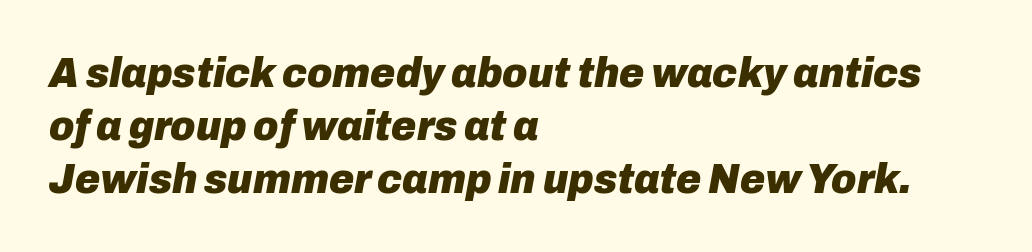
{"italic": "yes", "lean": "right", "slant_degrees": 10, "bold": "yes", "weight": "heavy", "width": "normal", "stroke_contrast": "low", "x_height": "medium", "monospaced": "no", "underline": "no", "align": "left", "line_spacing_ratio": 1.23, "letter_spacing": "normal", "letter_spacing_em": 0.0, "glyph_px": 43}
